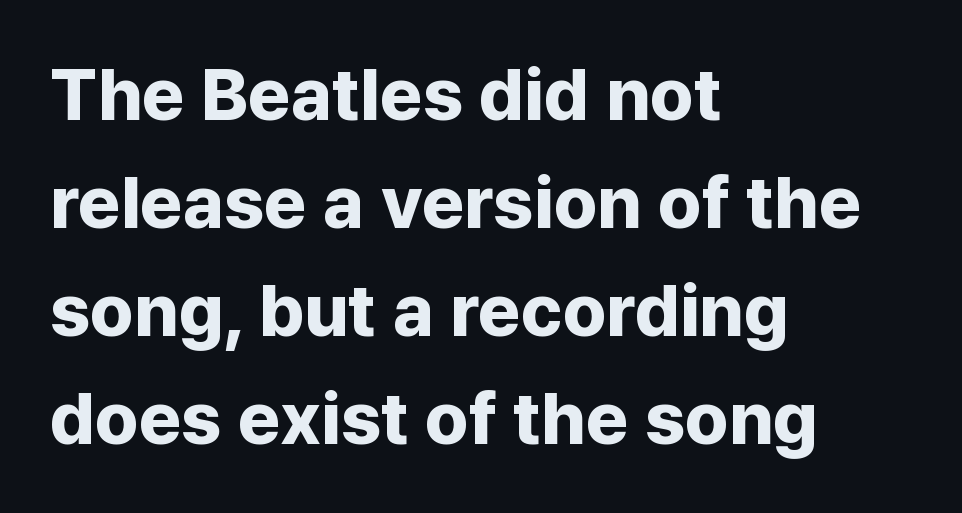
Q: Is the text bold? A: Yes.
Q: Is the text italic (slanted)? A: No, it is upright.
Q: Is the typeface a serif or a sans-serif typeface? A: Sans-serif.
Q: Is the text underlined? A: No.
Q: How is the paragraph aligned? A: Left-aligned.
Q: Is the spacing between letters normal or unusually wide? A: Normal.
Q: Is the spacing between lines tight, normal or loose? A: Normal.
Q: Width (condensed, normal, or wide)? A: Normal.
Q: Stroke contrast? A: Low.
Q: x-height? A: Medium.
Q: Monospaced? A: No.
